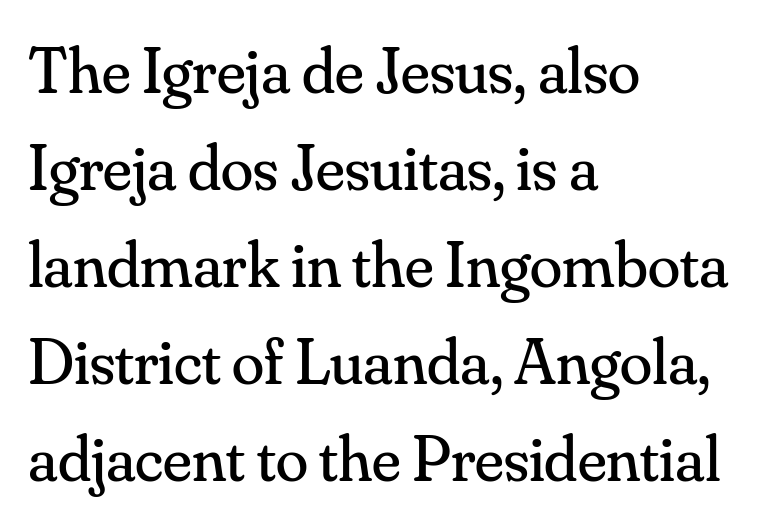
The letterforms sit shoulder to shoulder at normal distance. A normal amount of white space separates one row of letters from the next. The passage shown is typed in a proportional face where columns would drift. Weight: in the light-to-regular range. Notice how the stems are strictly vertical — no italics here.
